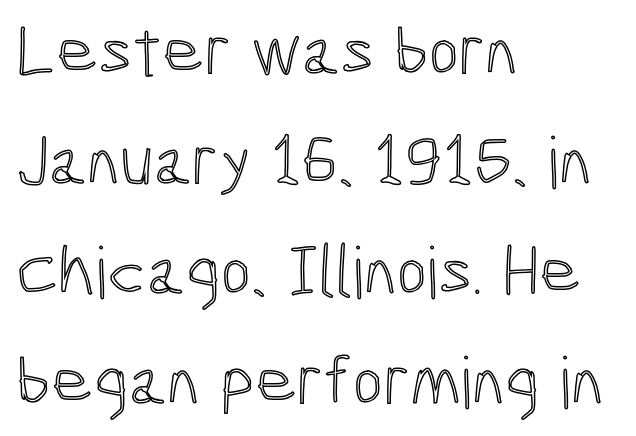
The image shows 72 px condensed type, upright; set left-aligned, normal line spacing (1.53x), normal letter spacing, not underlined; a medium x-height.
